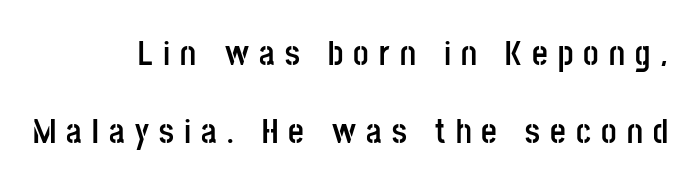
Where is the straight margin? On the right. The face used here has the dense, thick strokes of a bold. The tracking reads as deliberately expanded to a designer's eye. Here the designer chose a conventional face with non-uniform glyph widths.
